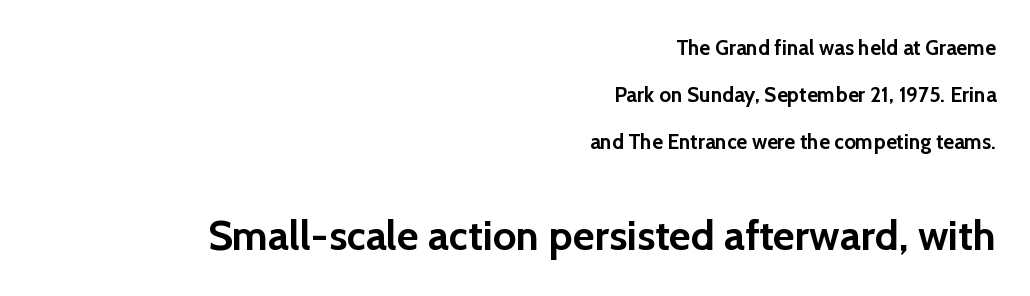
The letters in the lower block stand taller than those in the block above. Style check: upright. These lines are rendered in a variable-pitch font. The block of text is sparse from top to bottom, with ample space between rows. Thick stems and heavy bowls — unmistakably bold.
